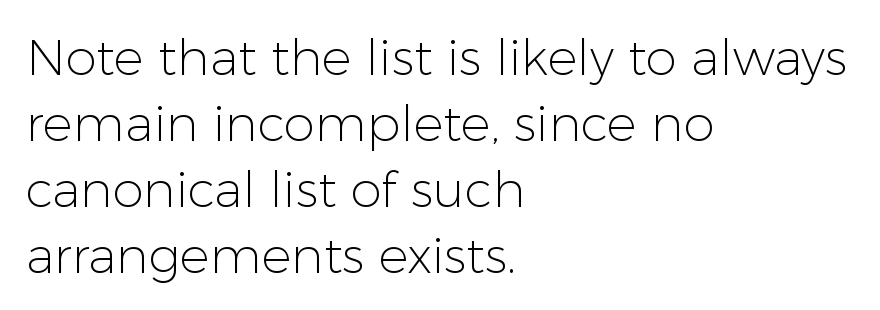
{"serif": "no", "italic": "no", "bold": "no", "weight": "light", "width": "normal", "stroke_contrast": "low", "x_height": "medium", "monospaced": "no", "underline": "no", "align": "left", "line_spacing": "normal", "line_spacing_ratio": 1.32, "letter_spacing": "normal", "letter_spacing_em": 0.0, "glyph_px": 50}
